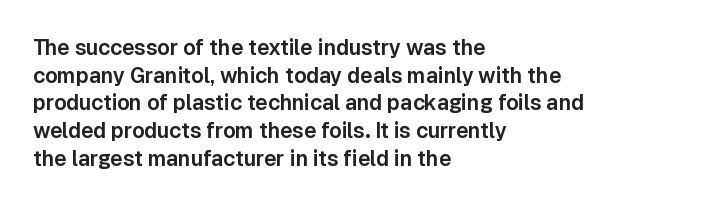
The image shows 21 px text type, upright; set left-aligned, normal line spacing (1.32x), normal letter spacing, not underlined.
